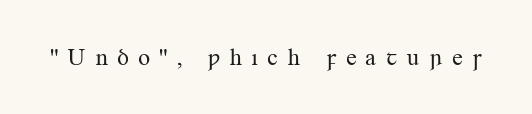
{"italic": "no", "bold": "no", "underline": "no", "letter_spacing": "wide", "letter_spacing_em": 0.37, "glyph_px": 24}
